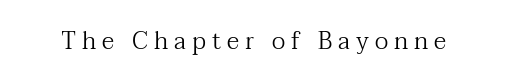
The image shows 24 px text type, upright; set unusually wide letter spacing (+0.25 em), not underlined.
